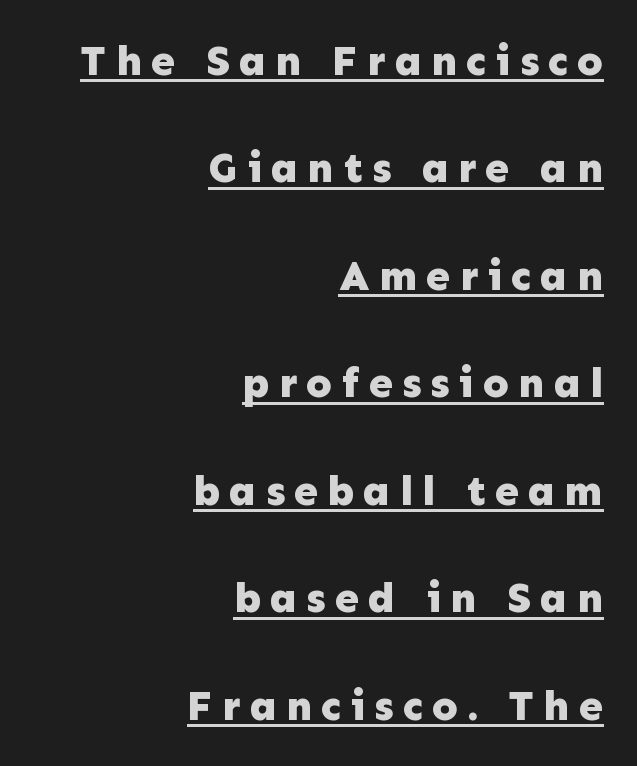
The image shows 43 px bold sans-serif type, upright; set right-aligned, loose line spacing (2.5x), unusually wide letter spacing (+0.21 em), underlined; low stroke contrast and a medium x-height.
